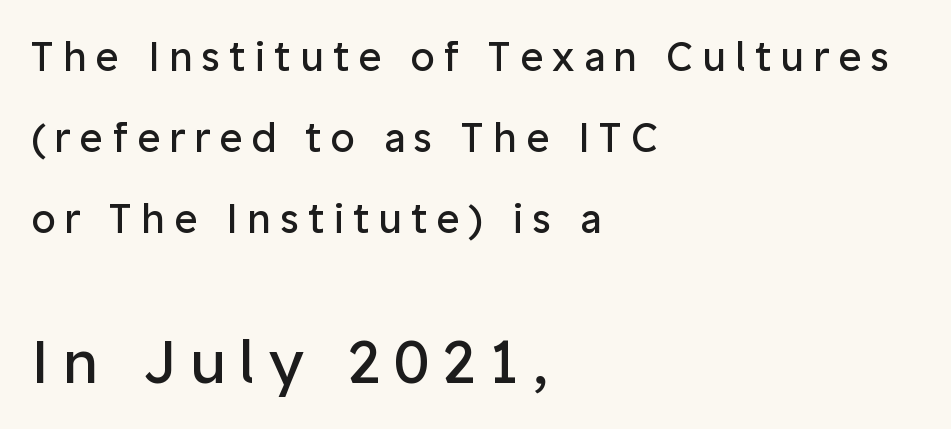
Q: Is the text bold? A: No.
Q: Is the text italic (slanted)? A: No, it is upright.
Q: Is the typeface a serif or a sans-serif typeface? A: Sans-serif.
Q: Is the text underlined? A: No.
Q: How is the paragraph aligned? A: Left-aligned.
Q: Is the spacing between letters normal or unusually wide? A: Unusually wide.
Q: Is the spacing between lines tight, normal or loose? A: Loose.
Q: Which block of text is set in a larger size, the first (top) or the second (bottom)? A: The second (bottom) one.
Q: Width (condensed, normal, or wide)? A: Normal.
Q: Stroke contrast? A: Low.
Q: x-height? A: Medium.
Q: Monospaced? A: No.
